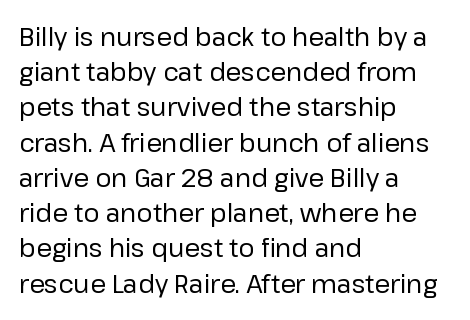
{"italic": "no", "bold": "no", "underline": "no", "align": "left", "line_spacing": "normal", "line_spacing_ratio": 1.41, "letter_spacing": "normal", "letter_spacing_em": 0.0, "glyph_px": 25}
